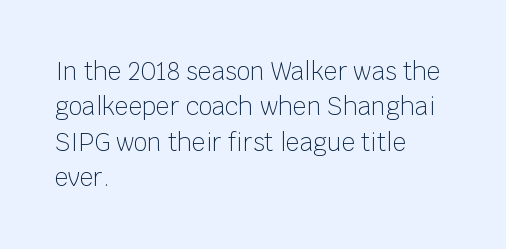
Tracking value appears to be zero — textbook default spacing. Posture: straight, roman, zero tilt. Leftover space on each line is placed entirely after the last word. This is not heavy type; no bold has been used.
